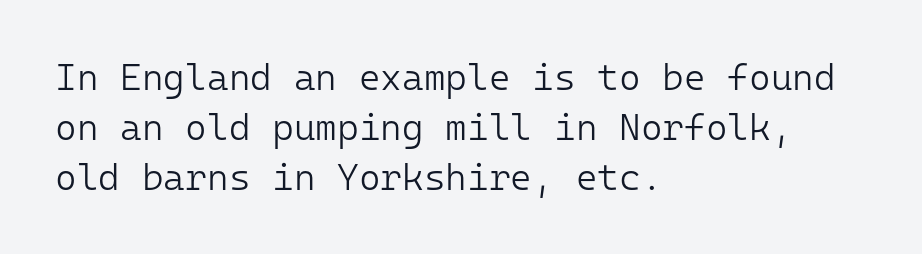
The glyphs are unaccompanied by any horizontal stroke below them. This is not heavy type; no bold has been used. Compared with typical paragraphs, the rows here are spaced about the same. Is the letter spacing exaggerated? No — it looks like the ordinary default.
